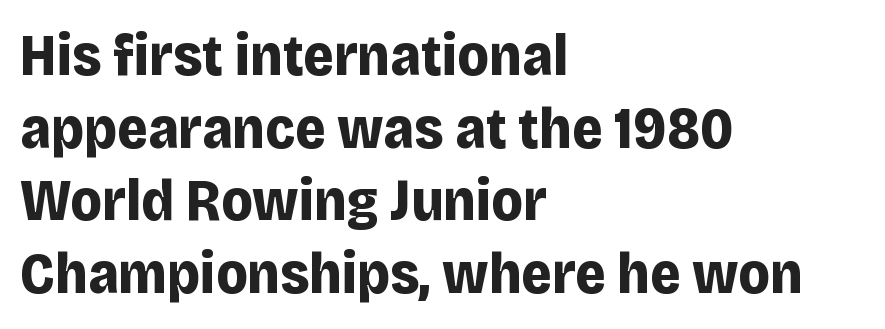
{"serif": "no", "italic": "no", "bold": "yes", "weight": "bold", "width": "normal", "stroke_contrast": "low", "x_height": "large", "monospaced": "no", "underline": "no", "align": "left", "line_spacing_ratio": 1.23, "letter_spacing": "normal", "letter_spacing_em": 0.0, "glyph_px": 59}
